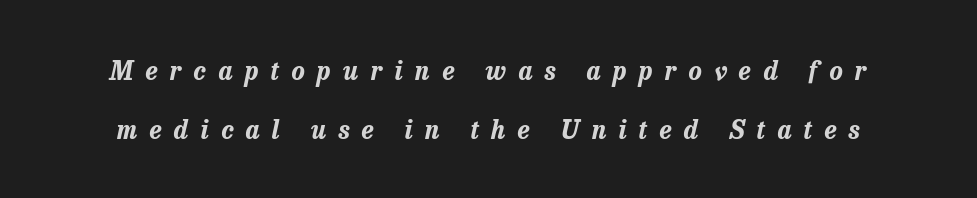
{"italic": "yes", "lean": "right", "slant_degrees": 13, "bold": "yes", "underline": "no", "line_spacing": "loose", "line_spacing_ratio": 2.35, "letter_spacing": "wide", "letter_spacing_em": 0.49, "glyph_px": 25}
